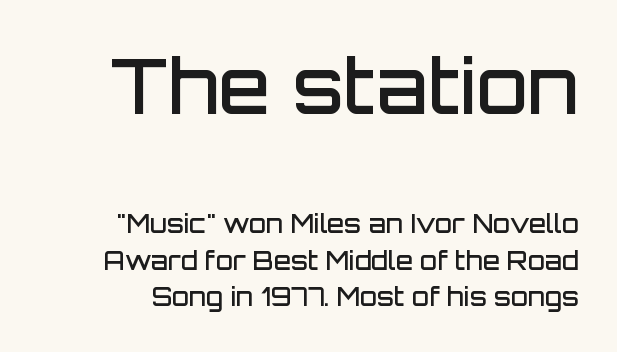
A student would notice the top passage is typeset larger than what follows. Note: no serifs on the glyphs. The font's upright variant was chosen for this text. The passage shown is not underscored anywhere.
